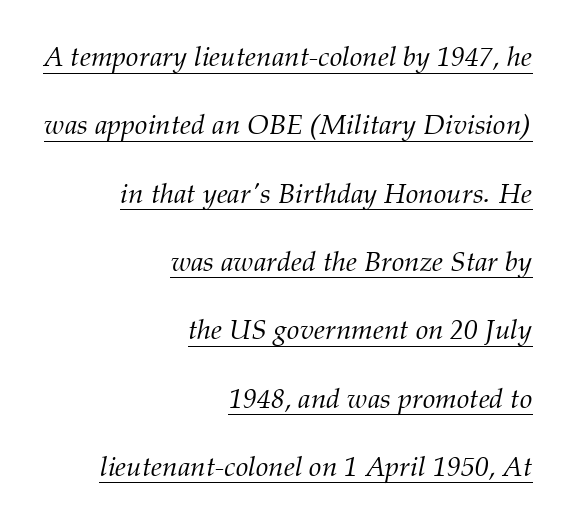
The image shows 28 px light serif type, italic (leaning right); set right-aligned, loose line spacing (2.44x), normal letter spacing, underlined; medium stroke contrast and a medium x-height.
